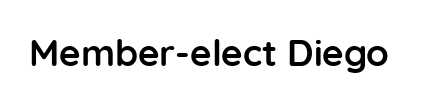
Tracking here is standard; glyphs follow each other at the usual distance. The rendering shows plain stroke endings on the letterforms — a sans-serif design. The foot of each line stays bare and open. The passage shown is emphatically bold.
